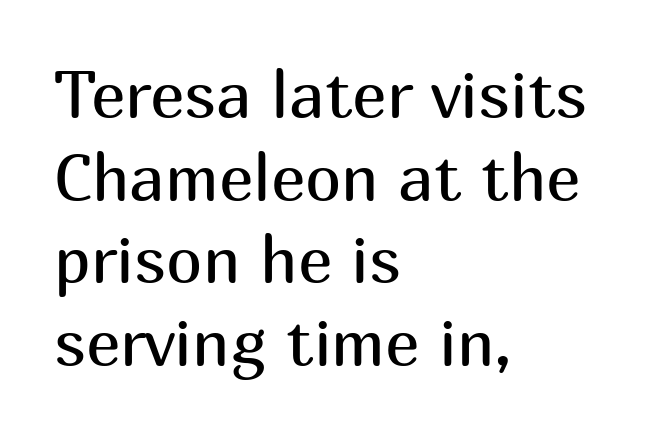
Q: Is the text bold? A: No.
Q: Is the text italic (slanted)? A: No, it is upright.
Q: Is the typeface a serif or a sans-serif typeface? A: Sans-serif.
Q: Is the text underlined? A: No.
Q: How is the paragraph aligned? A: Left-aligned.
Q: Is the spacing between letters normal or unusually wide? A: Normal.
Q: Is the spacing between lines tight, normal or loose? A: Normal.
Q: Width (condensed, normal, or wide)? A: Normal.
Q: Stroke contrast? A: Medium.
Q: x-height? A: Medium.
Q: Monospaced? A: No.
